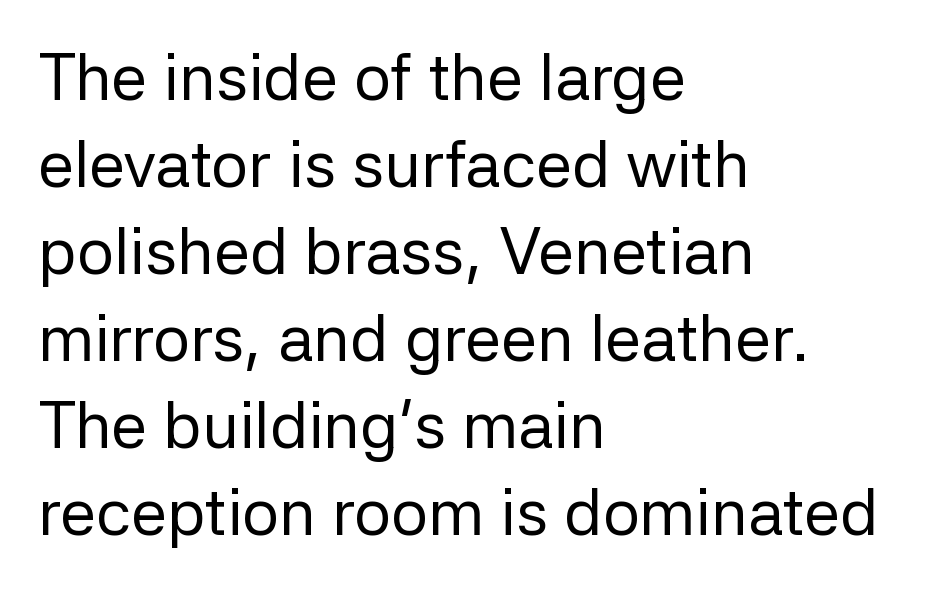
The image shows 65 px regular-weight sans-serif type, upright; set left-aligned, normal line spacing (1.34x), normal letter spacing, not underlined; low stroke contrast and a medium x-height.
